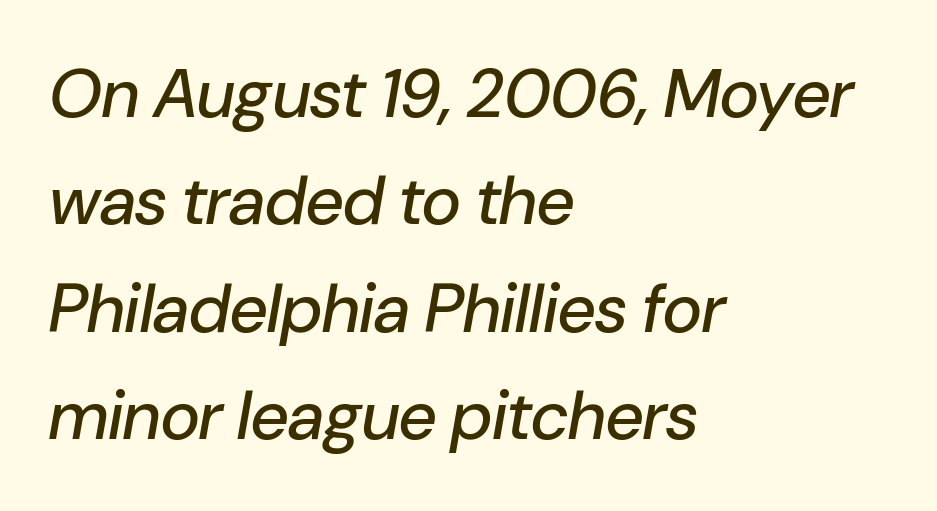
Q: Is the text italic (slanted)? A: Yes, it leans right by about 10 degrees.
Q: Is the text underlined? A: No.
Q: How is the paragraph aligned? A: Left-aligned.
Q: Is the spacing between letters normal or unusually wide? A: Normal.
Q: Is the spacing between lines tight, normal or loose? A: Normal.
Q: Width (condensed, normal, or wide)? A: Normal.
Q: Stroke contrast? A: Low.
Q: x-height? A: Medium.
Q: Monospaced? A: No.
